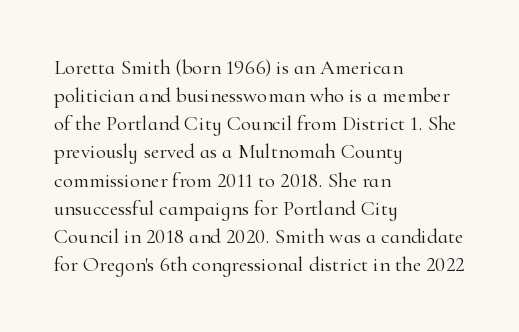
{"italic": "no", "bold": "no", "underline": "no", "align": "left", "line_spacing": "normal", "line_spacing_ratio": 1.34, "letter_spacing": "normal", "letter_spacing_em": 0.0, "glyph_px": 21}
